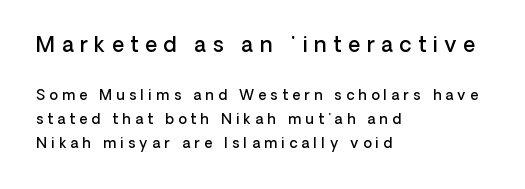
The characters look somewhat weighty, a semibold short of true bold. If you squint, the top block still reads clearly — it's the larger of the two. The letterforms stand isolated, each surrounded by extra space. Does the copy run flush right? No — it runs flush left. These lines were composed using upright roman letters.
